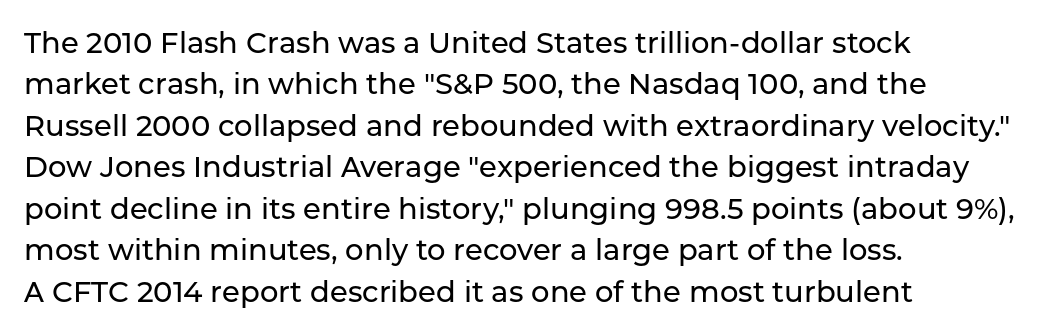
Q: Is the text italic (slanted)? A: No, it is upright.
Q: Is the typeface a serif or a sans-serif typeface? A: Sans-serif.
Q: Is the text underlined? A: No.
Q: How is the paragraph aligned? A: Left-aligned.
Q: Is the spacing between letters normal or unusually wide? A: Normal.
Q: Is the spacing between lines tight, normal or loose? A: Normal.
Q: Width (condensed, normal, or wide)? A: Normal.
Q: Stroke contrast? A: Low.
Q: x-height? A: Medium.
Q: Monospaced? A: No.
